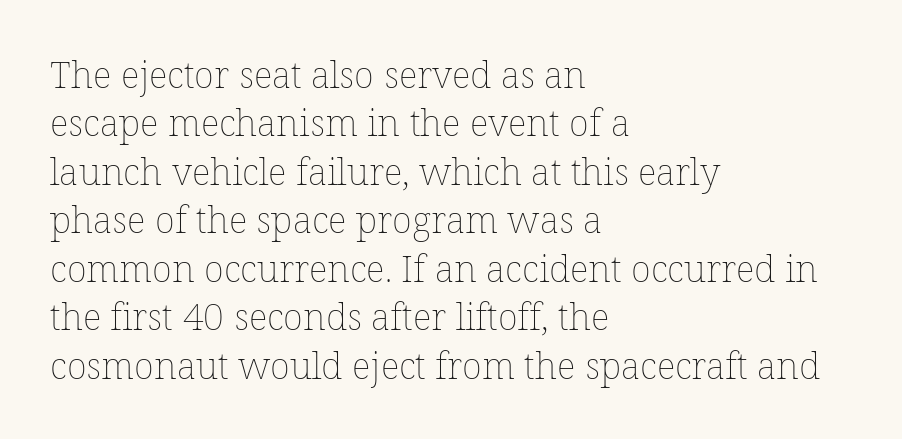
{"italic": "no", "bold": "no", "weight": "thin", "width": "normal", "stroke_contrast": "low", "x_height": "medium", "monospaced": "no", "underline": "no", "align": "left", "line_spacing": "normal", "line_spacing_ratio": 1.31, "letter_spacing": "normal", "letter_spacing_em": 0.0, "glyph_px": 37}
